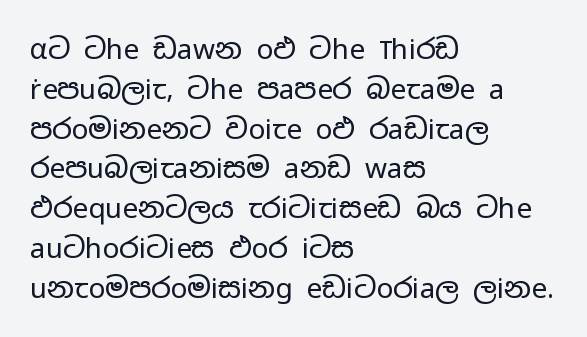
{"serif": "no", "italic": "no", "bold": "no", "weight": "regular", "width": "wide", "stroke_contrast": "low", "x_height": "medium", "monospaced": "no", "underline": "no", "align": "left", "line_spacing": "normal", "line_spacing_ratio": 1.42, "letter_spacing": "normal", "letter_spacing_em": 0.0, "glyph_px": 28}
